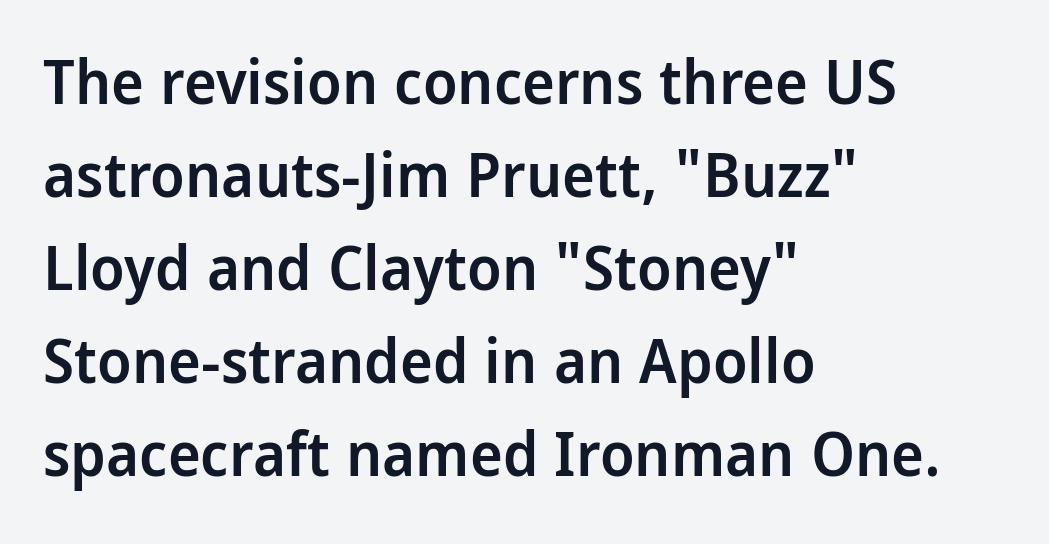
The image shows 62 px semibold, condensed sans-serif type, upright; set left-aligned, normal line spacing (1.5x), normal letter spacing, not underlined; low stroke contrast and a large x-height.
